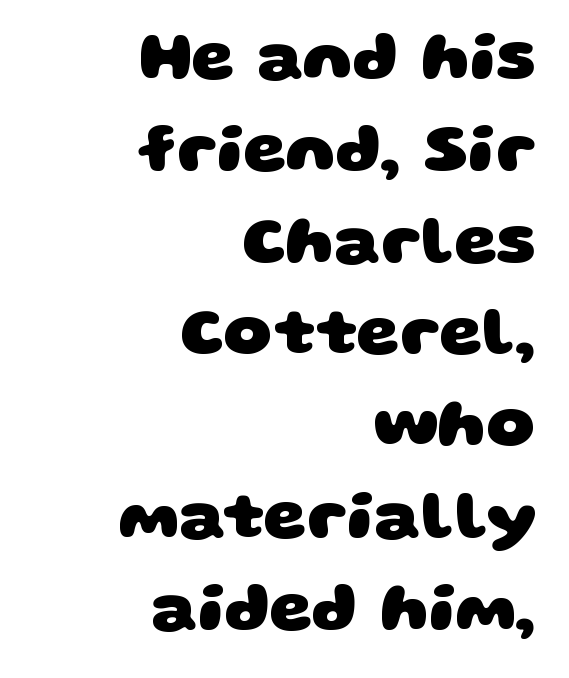
{"serif": "no", "bold": "yes", "weight": "heavy", "width": "wide", "stroke_contrast": "low", "x_height": "large", "monospaced": "no", "underline": "no", "align": "right", "line_spacing": "normal", "line_spacing_ratio": 1.35, "letter_spacing": "normal", "letter_spacing_em": 0.0, "glyph_px": 68}
